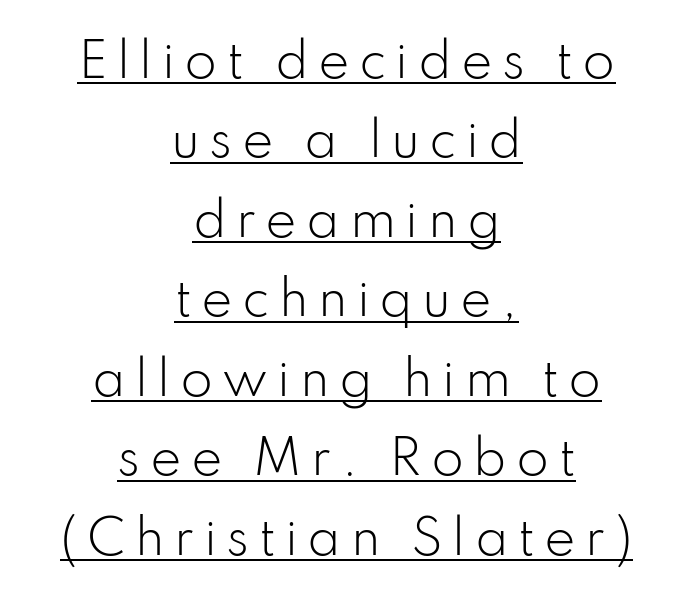
The rendering uses a moderate line-height, typical for paragraphs. The face used here is rendered with a markedly widened letterfit. The passage shown is typed in a proportional face where columns would drift. Every row of glyphs is offset so its center matches the block's center.
